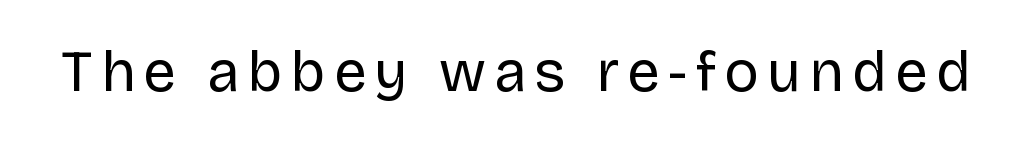
Q: Is the text bold? A: No.
Q: Is the text italic (slanted)? A: No, it is upright.
Q: Is the typeface a serif or a sans-serif typeface? A: Sans-serif.
Q: Is the text underlined? A: No.
Q: Width (condensed, normal, or wide)? A: Normal.
Q: Stroke contrast? A: Low.
Q: x-height? A: Large.
Q: Monospaced? A: No.
